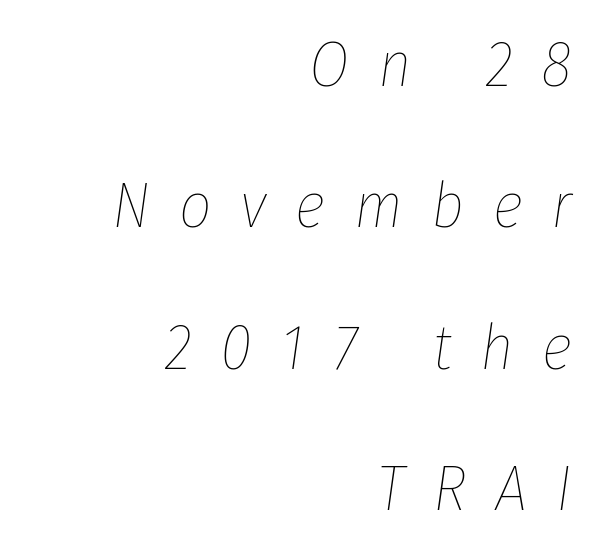
{"italic": "yes", "lean": "right", "slant_degrees": 8, "bold": "no", "weight": "thin", "width": "condensed", "stroke_contrast": "low", "x_height": "medium", "monospaced": "no", "underline": "no", "align": "right", "line_spacing": "loose", "line_spacing_ratio": 2.21, "letter_spacing": "wide", "letter_spacing_em": 0.45, "glyph_px": 64}
